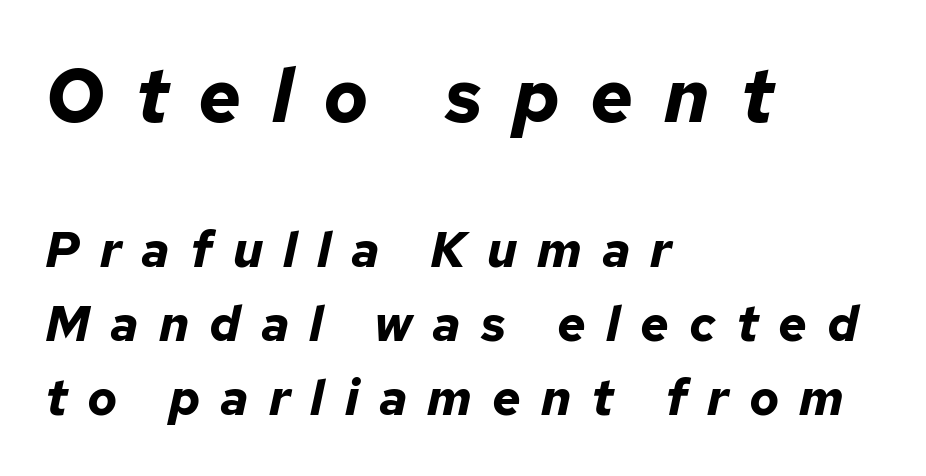
The image shows 75 px bold type, italic (leaning right); set left-aligned, normal line spacing (1.48x), unusually wide letter spacing (+0.4 em), not underlined; the first (top) block is 1.5x larger; low stroke contrast and a medium x-height.
